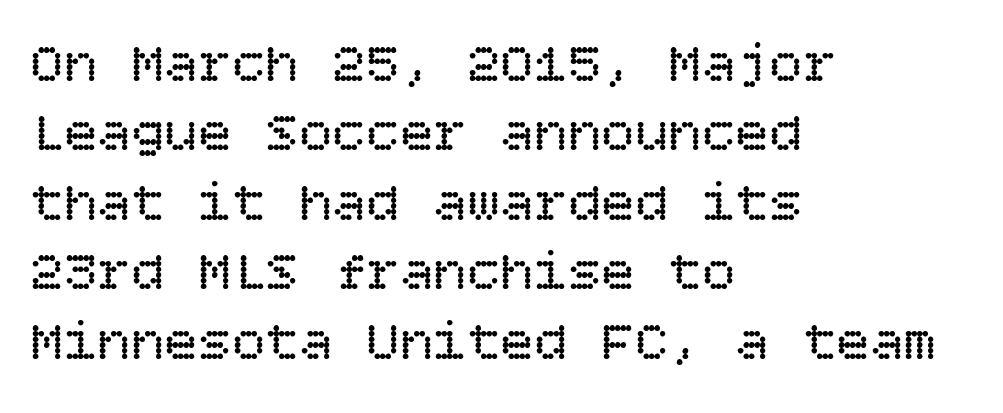
{"italic": "no", "bold": "no", "weight": "regular", "width": "normal", "stroke_contrast": "low", "x_height": "large", "underline": "no", "align": "left", "line_spacing_ratio": 1.24, "letter_spacing": "normal", "letter_spacing_em": 0.0, "glyph_px": 56}
